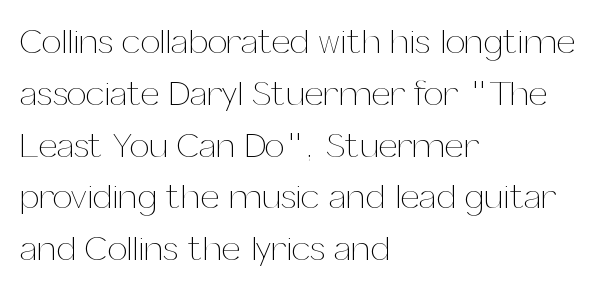
{"italic": "no", "bold": "no", "weight": "thin", "width": "normal", "stroke_contrast": "medium", "x_height": "medium", "monospaced": "no", "underline": "no", "align": "left", "line_spacing": "normal", "line_spacing_ratio": 1.48, "letter_spacing": "normal", "letter_spacing_em": 0.0, "glyph_px": 35}
